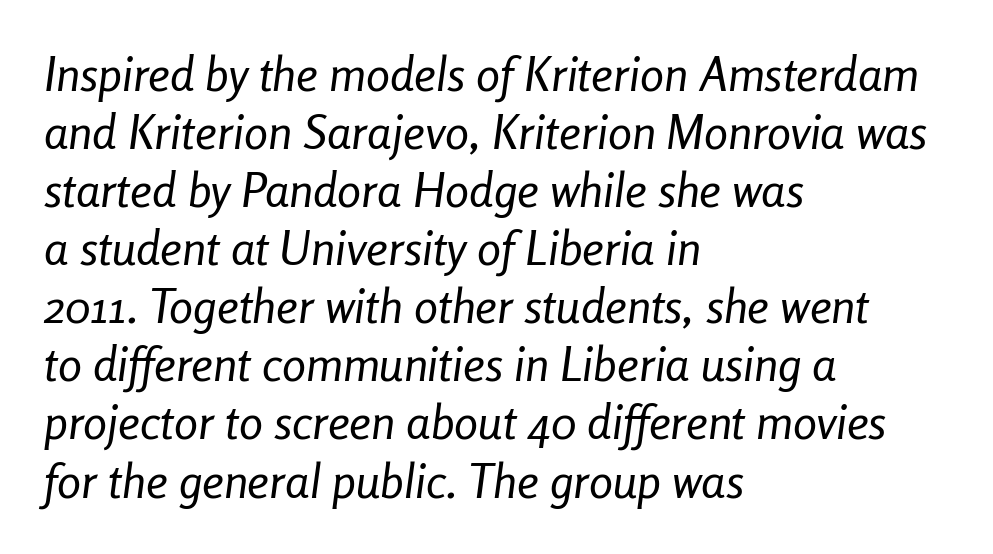
Stems here are at most as thick as an everyday book face. Does extra space separate the letters? No, they use regular spacing. Bare-footed words on every line. Notice how the stems are inclined rather than vertical — that's the hallmark of italics. This sample is left-justified, so line endings fall wherever the words run out.
